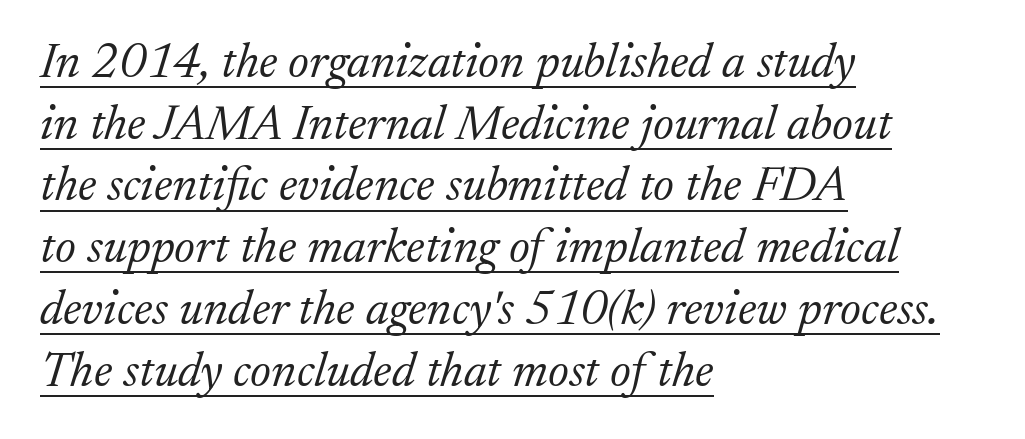
{"serif": "yes", "italic": "yes", "lean": "right", "slant_degrees": 17, "bold": "no", "weight": "light", "width": "normal", "stroke_contrast": "low", "x_height": "medium", "monospaced": "no", "underline": "yes", "align": "left", "line_spacing": "normal", "line_spacing_ratio": 1.26, "letter_spacing": "normal", "letter_spacing_em": 0.0, "glyph_px": 49}
